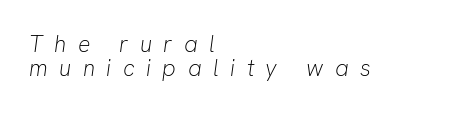
{"italic": "yes", "lean": "right", "slant_degrees": 8, "bold": "no", "underline": "no", "align": "left", "line_spacing": "tight", "line_spacing_ratio": 1.06, "letter_spacing": "wide", "letter_spacing_em": 0.5, "glyph_px": 23}
